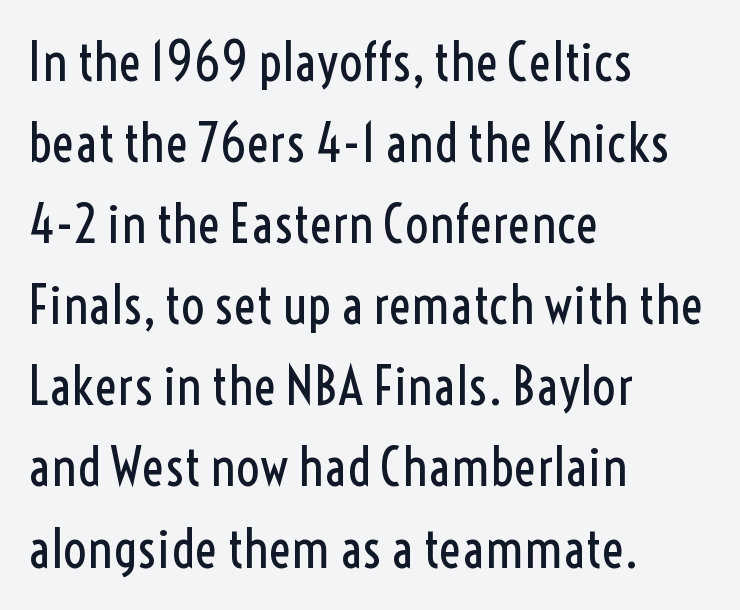
Q: Is the text bold? A: No.
Q: Is the text italic (slanted)? A: No, it is upright.
Q: Is the typeface a serif or a sans-serif typeface? A: Sans-serif.
Q: Is the text underlined? A: No.
Q: How is the paragraph aligned? A: Left-aligned.
Q: Is the spacing between letters normal or unusually wide? A: Normal.
Q: Is the spacing between lines tight, normal or loose? A: Normal.
Q: Width (condensed, normal, or wide)? A: Condensed.
Q: x-height? A: Medium.
Q: Monospaced? A: No.
